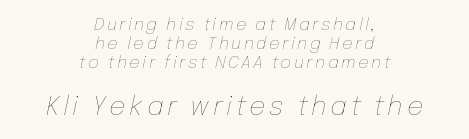
The weight would be labelled regular, book, light, or lighter still. Each row of text sits above clean, open space. Summary of vertical rhythm: compact, with narrow interline spacing. The whole block is typeset with a tilt. These lines stack symmetrically, like a column narrowing and widening about its center. Look at the glyph heights: the lower group is clearly the bigger setting.
